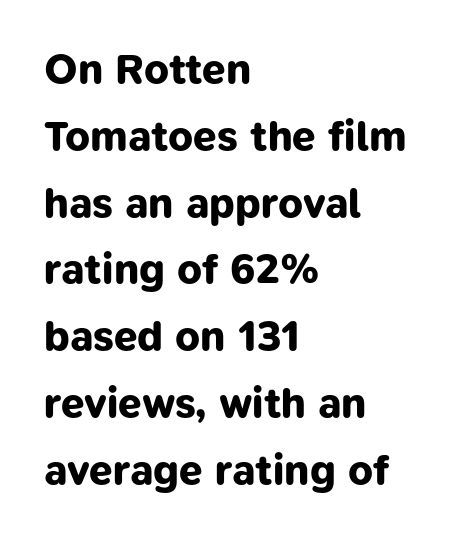
{"serif": "no", "bold": "yes", "weight": "bold", "width": "normal", "stroke_contrast": "low", "x_height": "medium", "monospaced": "no", "underline": "no", "align": "left", "line_spacing": "normal", "line_spacing_ratio": 1.59, "letter_spacing": "normal", "letter_spacing_em": 0.0, "glyph_px": 42}
